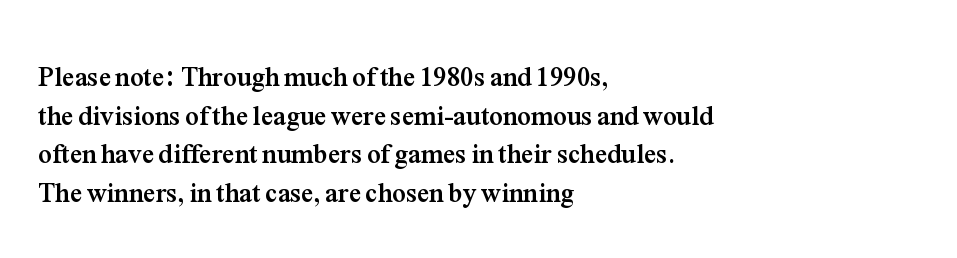
The image shows 27 px bold type, upright; set left-aligned, normal line spacing (1.43x), normal letter spacing, not underlined.
